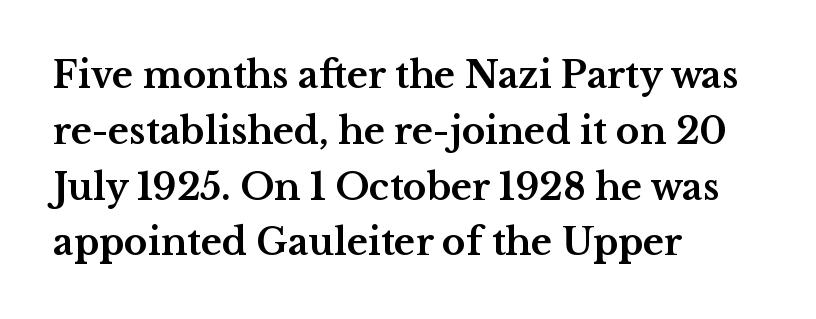
Casual observation: everything's shoved over to the left. The strokes are fattened all the way to bold. The strip under each line holds only bare page. Are there feet on the stems? There are — it's a serif. The passage shown stacks its lines at a standard gap. These lines are rendered in a variable-pitch font.
